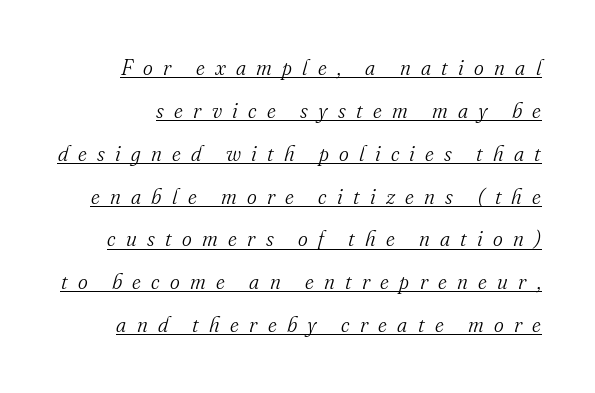
Every character sits at an angle, as italics do. A typesetter would call this leading open, well beyond the default. Ink coverage per letter is moderate at most. These characters rest on top of a visible drawn line. The rendering inserts visible extra space after every character.
